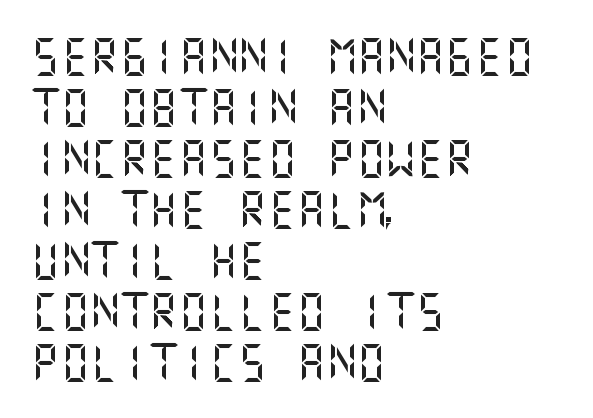
{"serif": "no", "italic": "no", "width": "normal", "stroke_contrast": "medium", "x_height": "large", "underline": "no", "align": "left", "line_spacing": "normal", "line_spacing_ratio": 1.38, "letter_spacing": "normal", "letter_spacing_em": 0.0, "glyph_px": 37}
